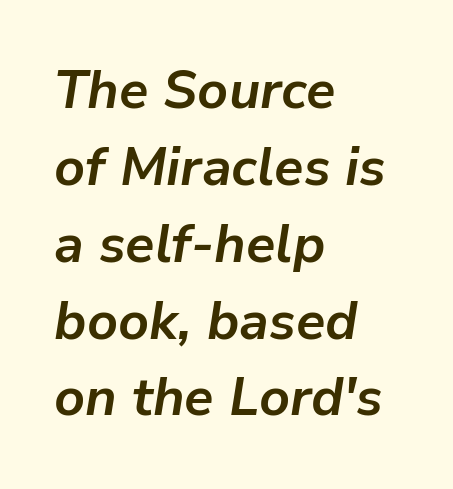
The image shows 53 px bold type, italic (leaning right); set left-aligned, normal line spacing (1.45x), normal letter spacing, not underlined; low stroke contrast and a medium x-height.
